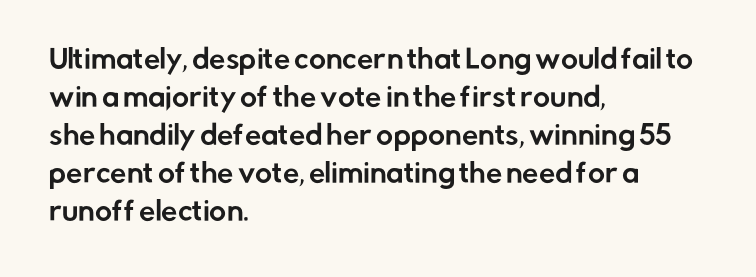
{"italic": "no", "underline": "no", "align": "left", "line_spacing": "normal", "line_spacing_ratio": 1.46, "letter_spacing": "normal", "letter_spacing_em": 0.0, "glyph_px": 26}
